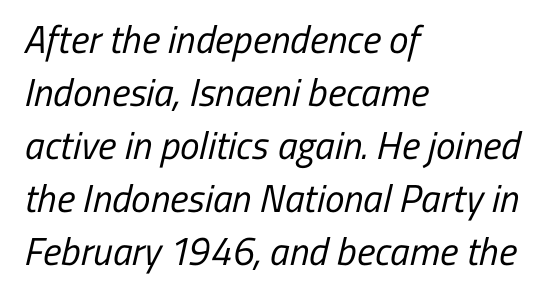
{"serif": "no", "bold": "no", "weight": "regular", "width": "condensed", "stroke_contrast": "low", "x_height": "medium", "monospaced": "no", "underline": "no", "align": "left", "line_spacing": "normal", "line_spacing_ratio": 1.36, "letter_spacing": "normal", "letter_spacing_em": 0.0, "glyph_px": 39}
